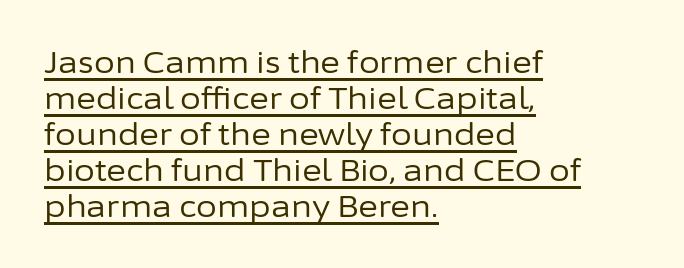
{"serif": "no", "italic": "no", "bold": "no", "weight": "regular", "width": "normal", "stroke_contrast": "low", "x_height": "medium", "monospaced": "no", "underline": "yes", "align": "left", "line_spacing_ratio": 1.2, "letter_spacing": "normal", "letter_spacing_em": 0.0, "glyph_px": 30}
